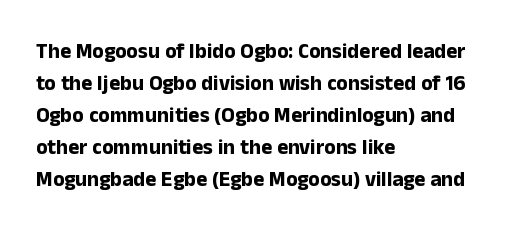
Q: Is the text bold? A: Yes.
Q: Is the text italic (slanted)? A: No, it is upright.
Q: Is the text underlined? A: No.
Q: How is the paragraph aligned? A: Left-aligned.
Q: Is the spacing between letters normal or unusually wide? A: Normal.
Q: Is the spacing between lines tight, normal or loose? A: Normal.
